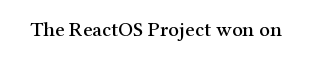
{"italic": "no", "underline": "no", "letter_spacing": "normal", "letter_spacing_em": 0.0, "glyph_px": 21}
